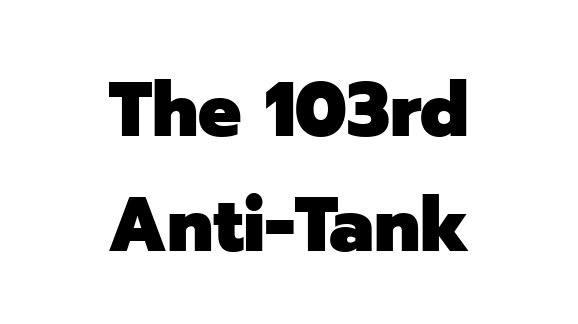
Q: Is the text bold? A: Yes.
Q: Is the text italic (slanted)? A: No, it is upright.
Q: Is the typeface a serif or a sans-serif typeface? A: Sans-serif.
Q: Is the text underlined? A: No.
Q: How is the paragraph aligned? A: Centered.
Q: Is the spacing between letters normal or unusually wide? A: Normal.
Q: Is the spacing between lines tight, normal or loose? A: Normal.
Q: Width (condensed, normal, or wide)? A: Normal.
Q: Stroke contrast? A: Low.
Q: x-height? A: Medium.
Q: Monospaced? A: No.
